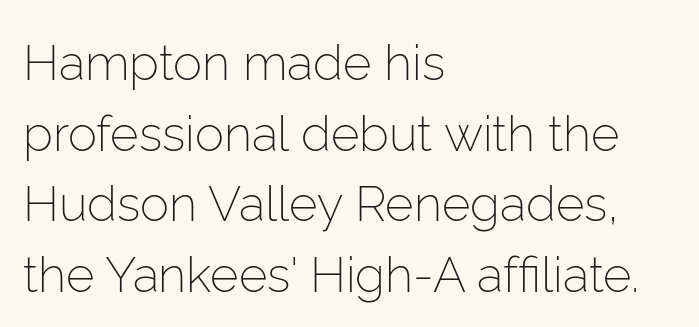
{"serif": "no", "italic": "no", "bold": "no", "weight": "light", "width": "normal", "stroke_contrast": "low", "x_height": "medium", "monospaced": "no", "underline": "no", "align": "left", "line_spacing": "normal", "line_spacing_ratio": 1.44, "letter_spacing": "normal", "letter_spacing_em": 0.0, "glyph_px": 49}
